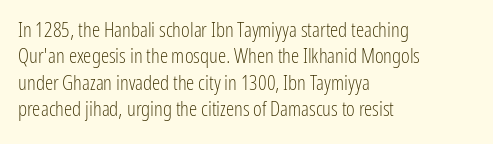
The image shows 21 px text type, upright; set left-aligned, normal line spacing (1.26x), normal letter spacing, not underlined.
